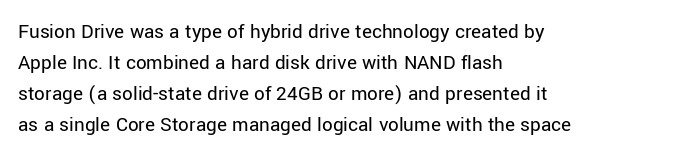
If you drew a line through each stem, it would be perfectly vertical. Leftover space on each line is placed entirely after the last word. The vertical gap from one line to the next is medium. The specimen omits any rule beneath the text block's lines.
